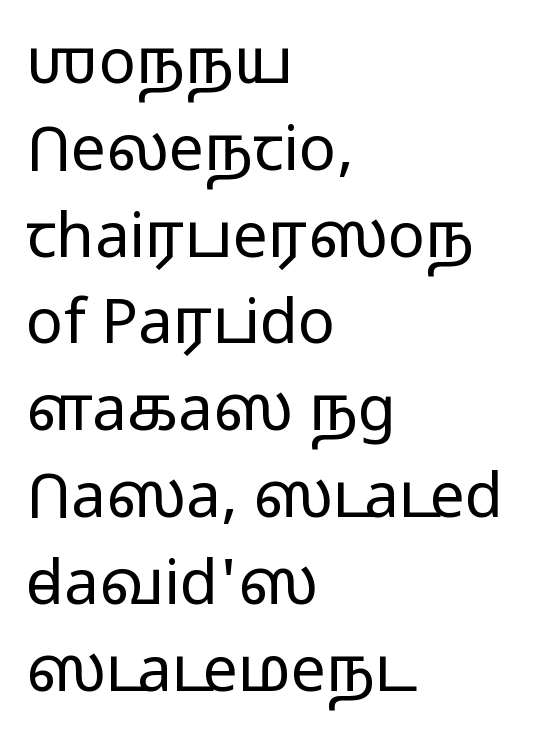
The letterforms sit at book weight or below. The lettering holds an erect, upright posture throughout. This block has exactly the height ordinary leading produces. Tracking value appears to be zero — textbook default spacing. The rendering uses natural spacing where letterforms have individual widths. Examine the stroke ends and you'll find no serifs.
